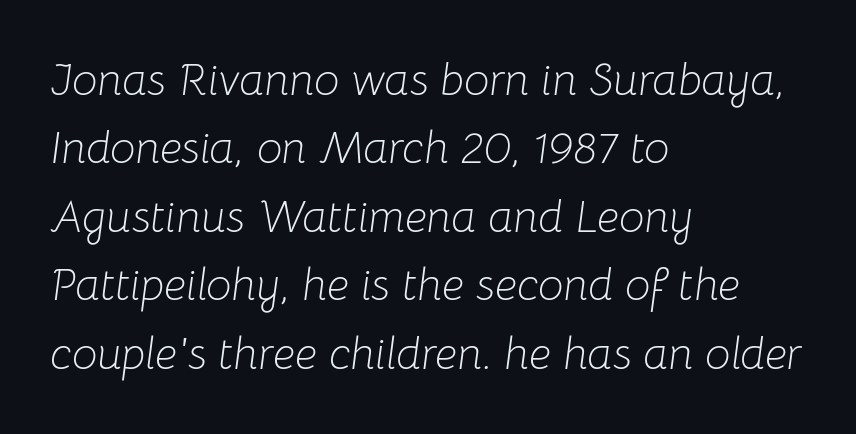
Q: Is the text bold? A: No.
Q: Is the text italic (slanted)? A: Yes, it leans right by about 8 degrees.
Q: Is the text underlined? A: No.
Q: How is the paragraph aligned? A: Left-aligned.
Q: Is the spacing between letters normal or unusually wide? A: Normal.
Q: Is the spacing between lines tight, normal or loose? A: Normal.
Q: Width (condensed, normal, or wide)? A: Normal.
Q: Stroke contrast? A: Low.
Q: x-height? A: Medium.
Q: Monospaced? A: No.
